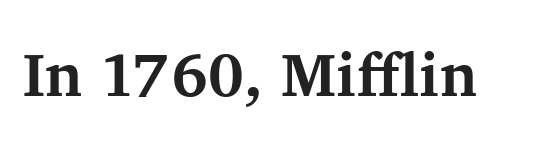
The image shows 61 px bold serif type, upright; set normal letter spacing, not underlined; medium stroke contrast and a medium x-height.
